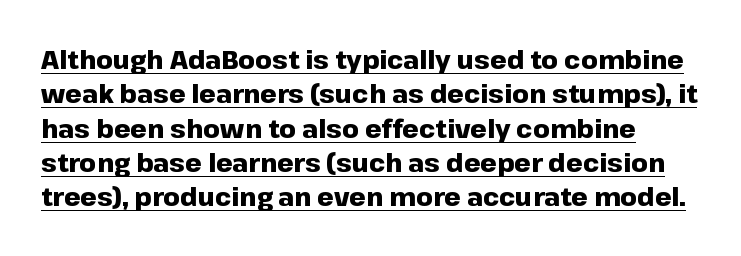
Q: Is the text bold? A: Yes.
Q: Is the text italic (slanted)? A: No, it is upright.
Q: Is the text underlined? A: Yes.
Q: Is the spacing between letters normal or unusually wide? A: Normal.
Q: Is the spacing between lines tight, normal or loose? A: Normal.
